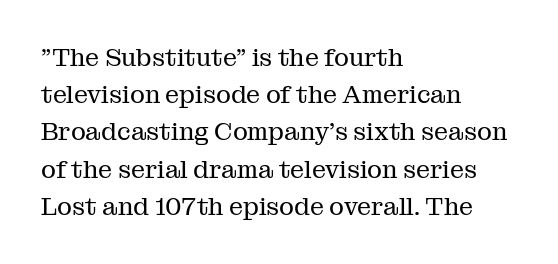
Each new line begins a customary step beneath the previous one. In CSS terms this would be text-align: left. Every character sits straight up, as roman type does. Inter-character spacing is left at the font's built-in metrics.
